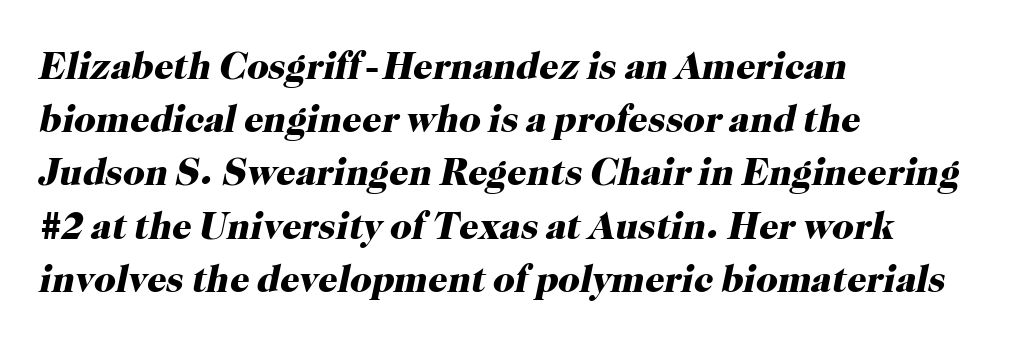
The image shows 38 px heavy serif type, italic (leaning right); set left-aligned, normal line spacing (1.4x), normal letter spacing, not underlined; high stroke contrast and a medium x-height.
